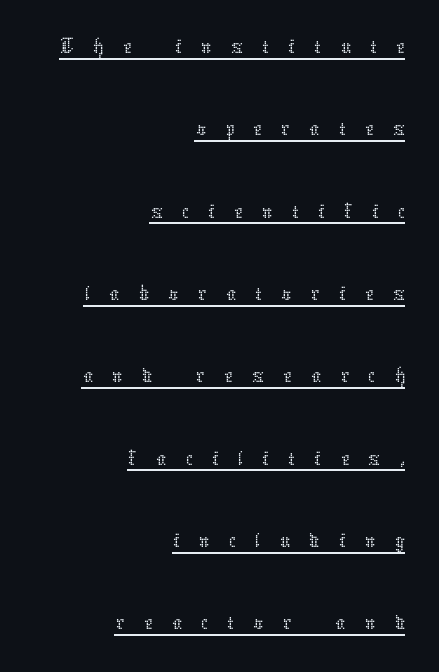
{"italic": "no", "bold": "no", "weight": "thin", "width": "normal", "stroke_contrast": "low", "x_height": "medium", "monospaced": "no", "underline": "yes", "align": "right", "line_spacing": "normal", "line_spacing_ratio": 1.68, "letter_spacing": "wide", "letter_spacing_em": 0.39, "glyph_px": 49}
